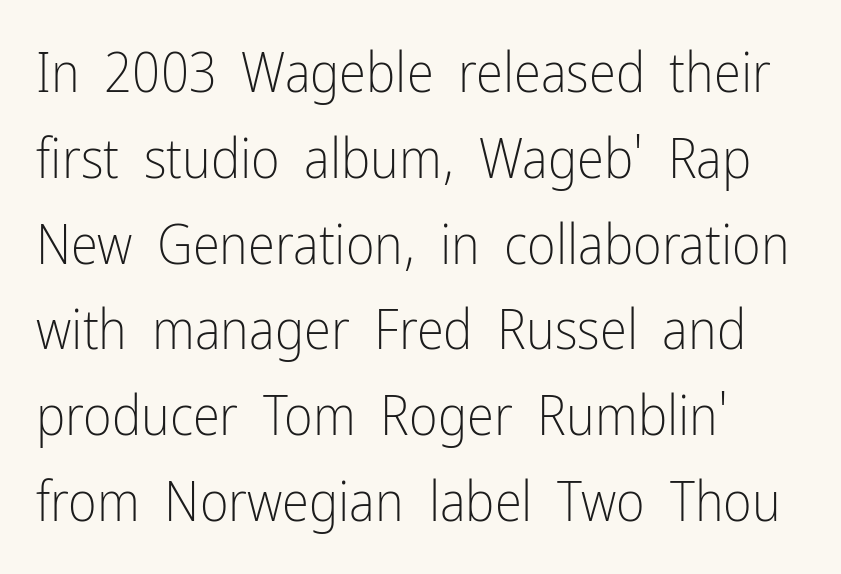
Characters follow at the spacing the type designer built in. The foot of each line stays bare and open. Proportional: the letters do not fall into vertical columns. Counters stay open thanks to moderate or lighter strokes. The typography opts for an upright posture over an oblique one.
